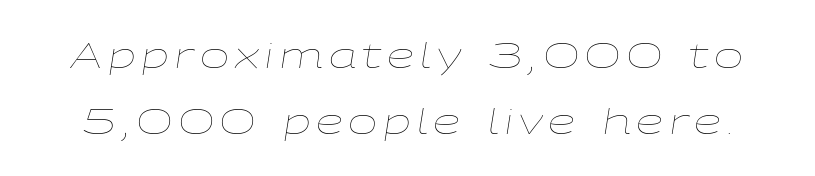
The image shows 35 px thin, wide type, italic (leaning right); set line spacing 1.88x, not underlined; low stroke contrast and a medium x-height.
